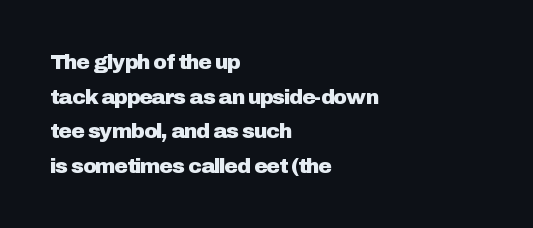
The image shows 21 px text type, upright; set left-aligned, normal line spacing (1.65x), normal letter spacing, not underlined.
